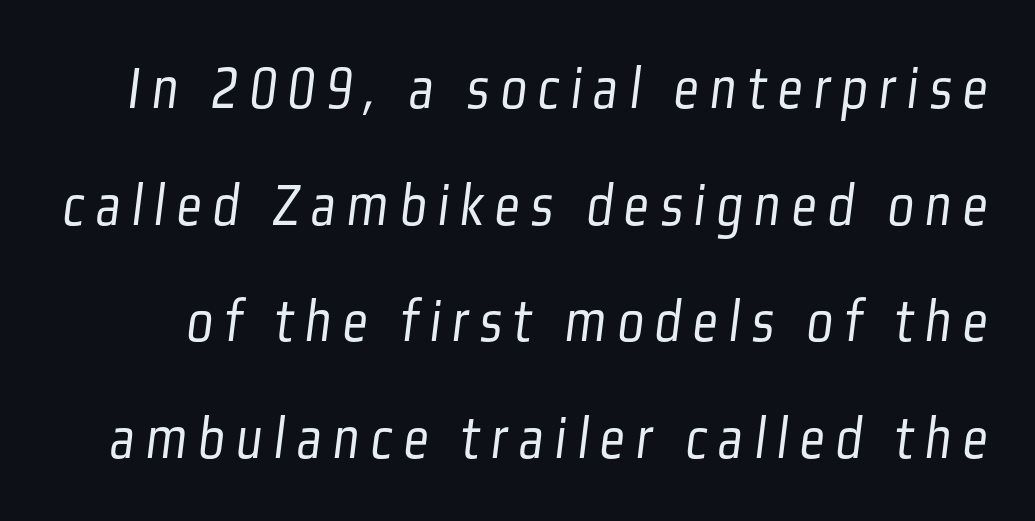
Q: Is the text bold? A: No.
Q: Is the typeface a serif or a sans-serif typeface? A: Sans-serif.
Q: Is the text underlined? A: No.
Q: Width (condensed, normal, or wide)? A: Condensed.
Q: Stroke contrast? A: Low.
Q: x-height? A: Medium.
Q: Monospaced? A: No.
